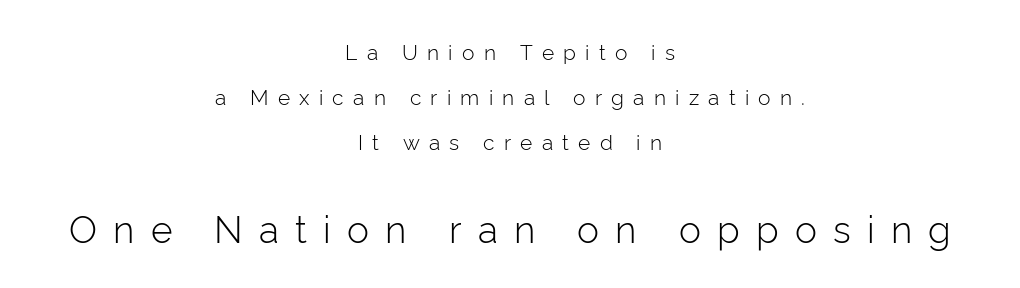
Top chunk: small. Bottom chunk: large. The letters advance in unequal steps, a hallmark of proportional type. Is there much room between lines? Yes — plenty of vertical air separates them. How are the letters spaced? Widely, with obvious added tracking.
